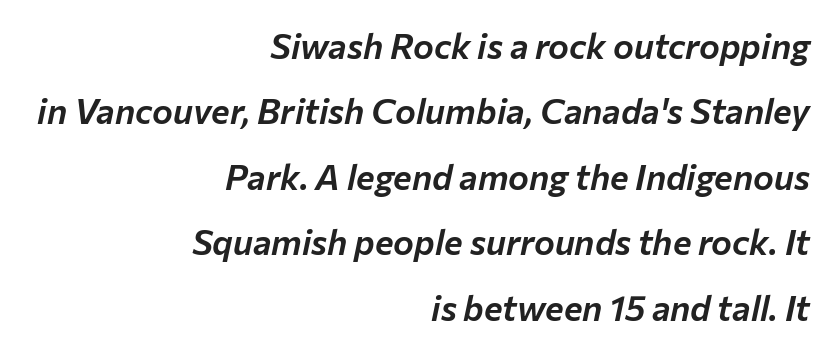
The strip under each line holds only bare page. Slant detected: the letters are inclined. These lines keep a tight, regular rhythm from letter to letter. You could not count columns in this text — the font is proportionally spaced. This rendering uses right alignment, leaving the left contour irregular.
